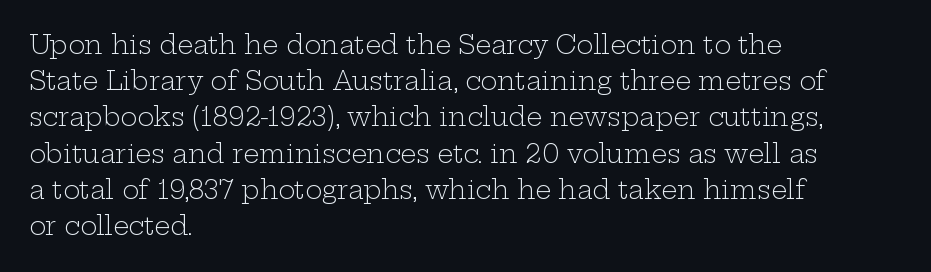
{"italic": "no", "bold": "no", "underline": "no", "align": "left", "line_spacing": "normal", "line_spacing_ratio": 1.45, "letter_spacing": "normal", "letter_spacing_em": 0.0, "glyph_px": 25}
